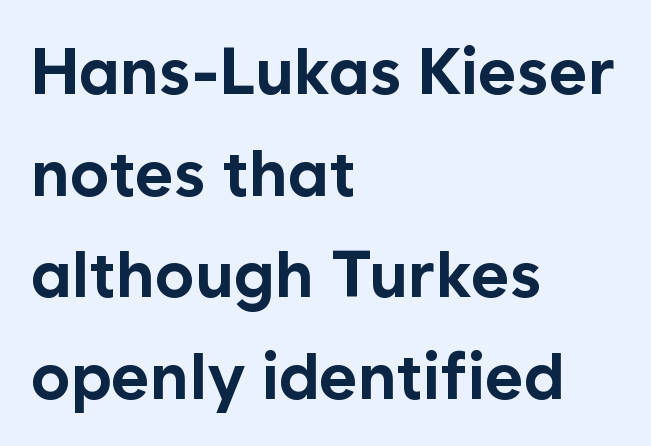
The axis of the letterforms is exactly vertical. These words are printed bold, with thick strokes throughout. Letterform terminals end flat and unadorned throughout the passage. How are the letters spaced? Ordinarily, with no added tracking.
